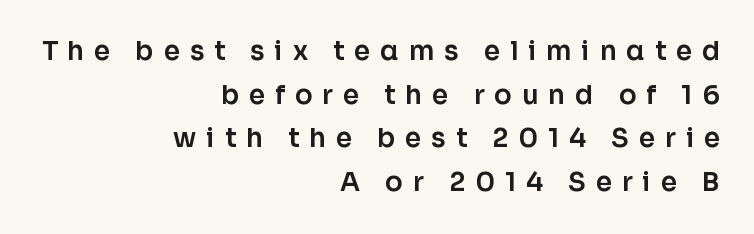
Check the space under the baseline: it is left empty. The lettering holds an erect, upright posture throughout. Between one letter and the next there's a generous, obvious gap. The designer left line spacing at the default. These lines are set flush right with a ragged left edge.
